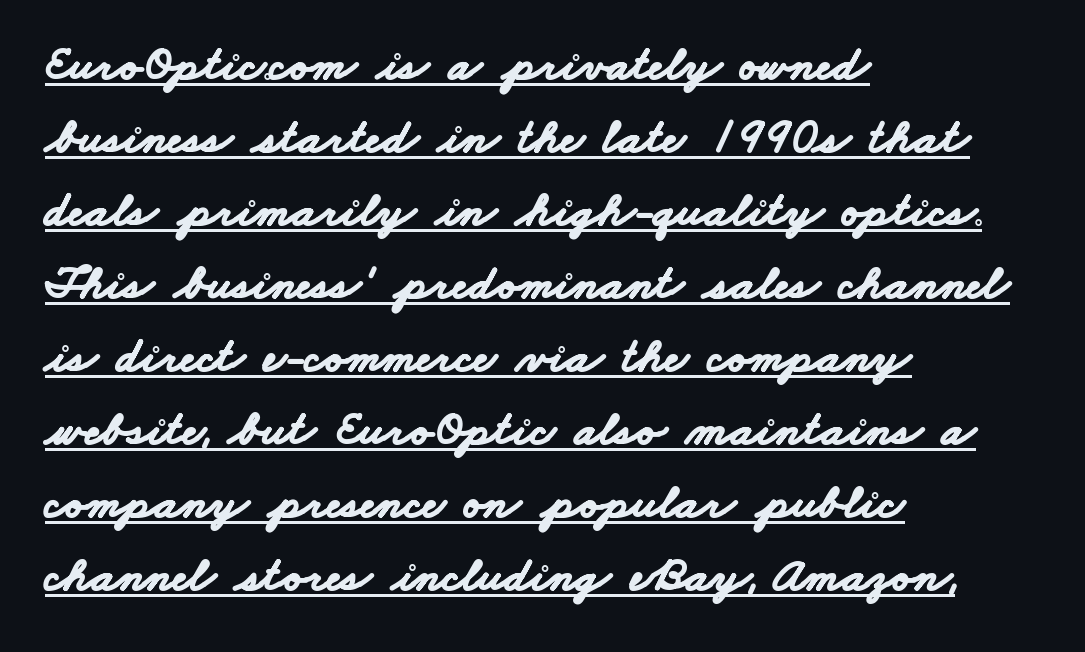
{"serif": "no", "bold": "yes", "weight": "bold", "width": "wide", "stroke_contrast": "low", "x_height": "small", "monospaced": "no", "underline": "yes", "align": "left", "line_spacing": "normal", "line_spacing_ratio": 1.49, "letter_spacing": "normal", "letter_spacing_em": 0.0, "glyph_px": 49}
